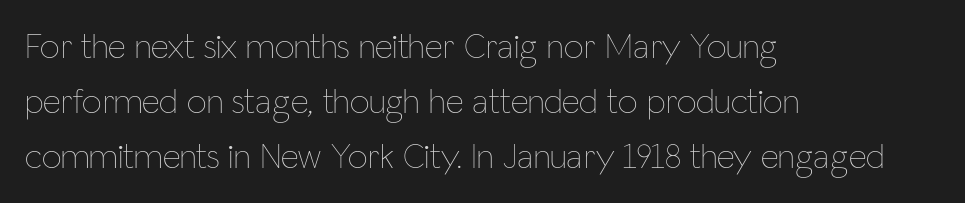
{"italic": "no", "bold": "no", "weight": "thin", "width": "condensed", "stroke_contrast": "low", "x_height": "medium", "monospaced": "no", "underline": "no", "align": "left", "line_spacing": "normal", "line_spacing_ratio": 1.57, "letter_spacing": "normal", "letter_spacing_em": 0.0, "glyph_px": 35}
